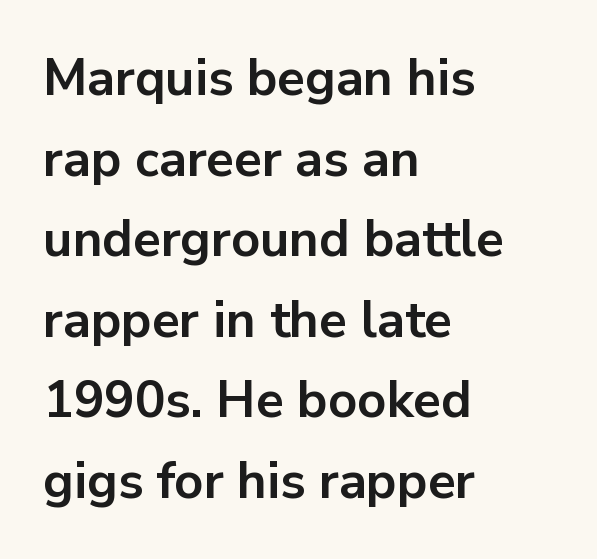
Letters rest on an invisible, unmarked baseline. How heavy is the stroke? Heavy — this is a bold. Line starts are locked; line ends wander. The letters advance in unequal steps, a hallmark of proportional type.
